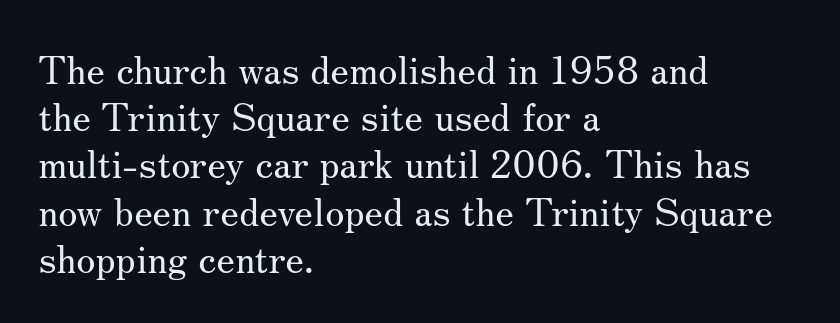
{"serif": "yes", "italic": "no", "bold": "no", "weight": "regular", "width": "normal", "stroke_contrast": "medium", "x_height": "small", "monospaced": "no", "underline": "no", "align": "left", "line_spacing_ratio": 1.21, "letter_spacing": "normal", "letter_spacing_em": 0.0, "glyph_px": 39}
